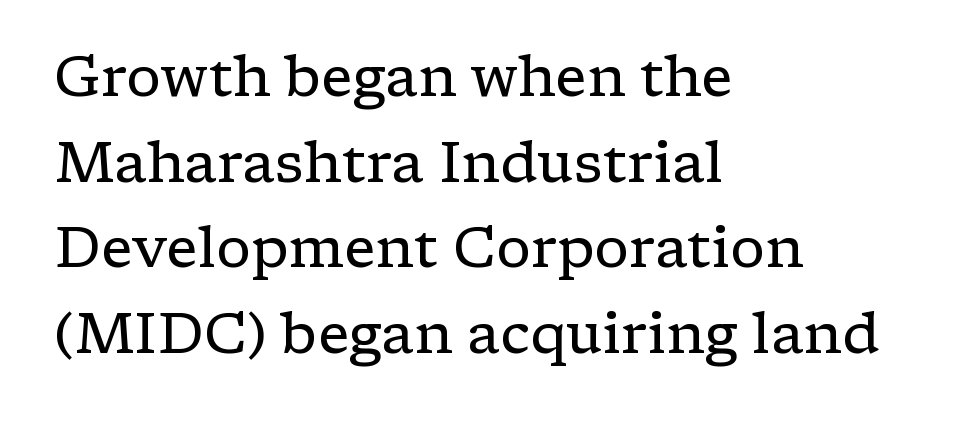
Little horizontal feet cap the strokes, marking this as serif type. A bare baseline throughout the passage. Notice how the stems are strictly vertical — no italics here. Look at the tracking — it's just the regular setting, nothing added. Looks like regular typesetting: each glyph gets only the width it needs. No letter is thick-stroked: the sample isn't bold.
